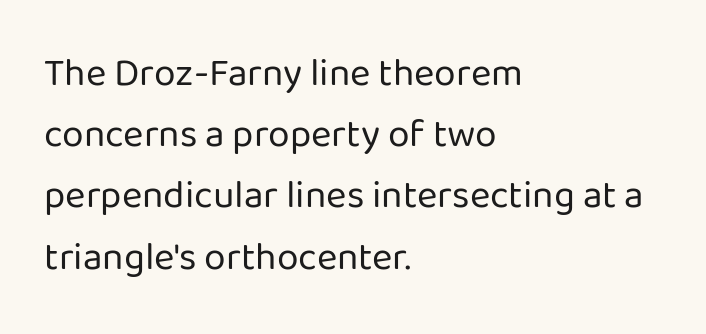
{"serif": "no", "italic": "no", "bold": "no", "weight": "regular", "width": "normal", "stroke_contrast": "low", "x_height": "medium", "monospaced": "no", "underline": "no", "align": "left", "line_spacing": "normal", "line_spacing_ratio": 1.57, "letter_spacing": "normal", "letter_spacing_em": 0.0, "glyph_px": 39}
